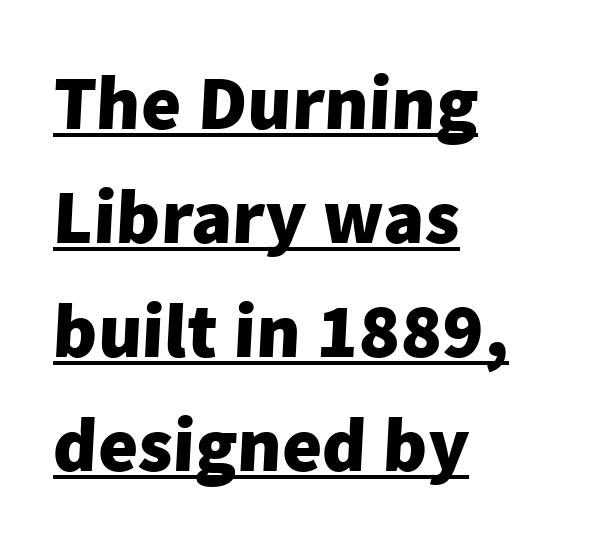
{"serif": "no", "bold": "yes", "weight": "heavy", "width": "normal", "stroke_contrast": "low", "x_height": "medium", "monospaced": "no", "underline": "yes", "align": "left", "line_spacing": "normal", "line_spacing_ratio": 1.48, "letter_spacing": "normal", "letter_spacing_em": 0.0, "glyph_px": 77}
